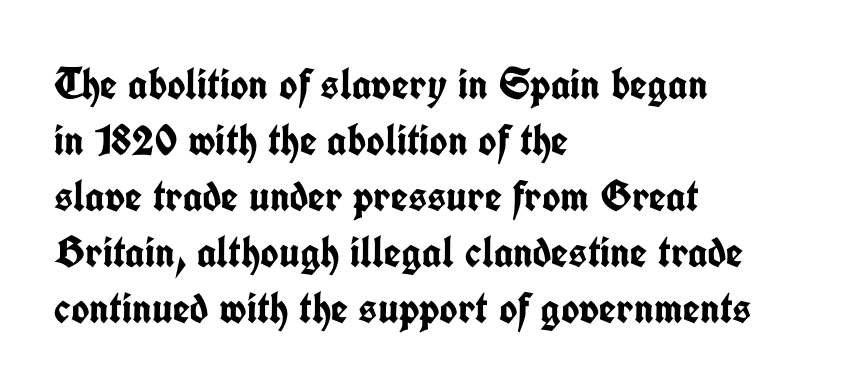
{"serif": "no", "italic": "no", "bold": "yes", "weight": "semibold", "width": "condensed", "stroke_contrast": "low", "x_height": "medium", "monospaced": "no", "underline": "no", "align": "left", "line_spacing": "normal", "line_spacing_ratio": 1.27, "letter_spacing": "normal", "letter_spacing_em": 0.0, "glyph_px": 44}
